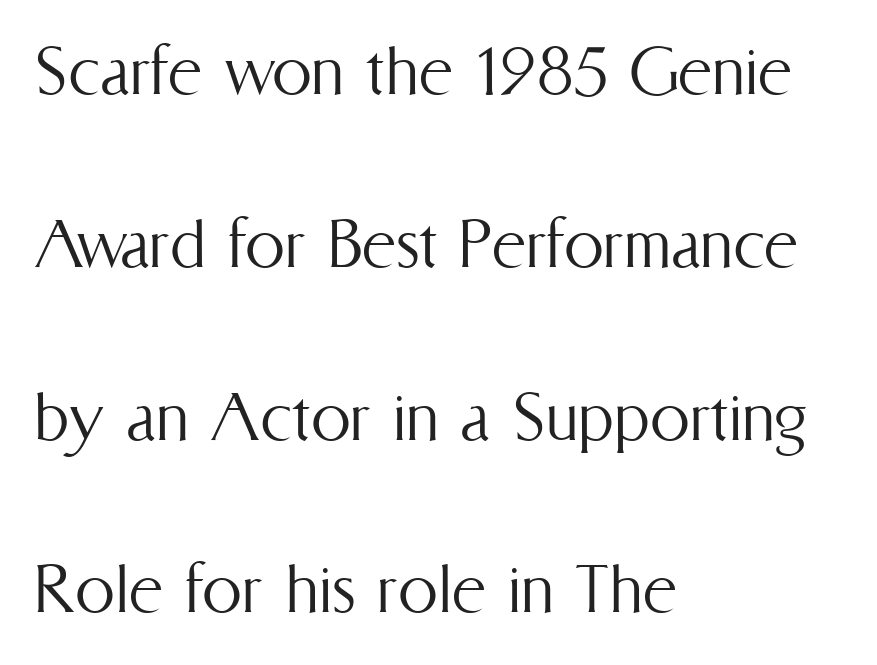
A classic flush-left, rag-right setting is used for this passage. No chunkiness to these letters — they're not bold. Widely set lines give the paragraph a tall, airy silhouette. These lines were composed using upright roman letters.
